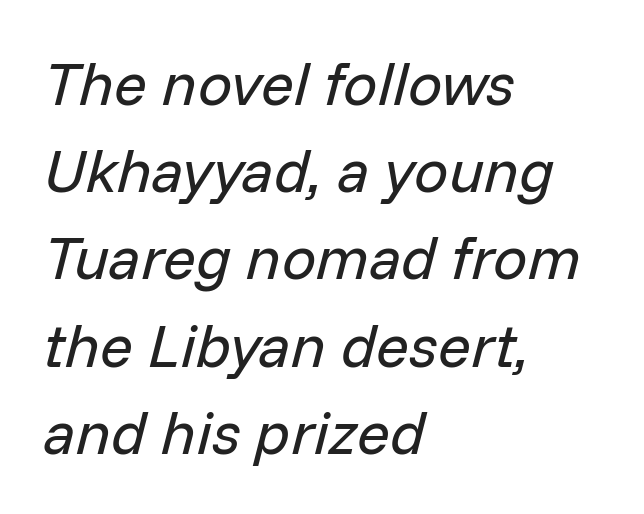
Notice how the passage keeps a crisp vertical edge on the left only. Stroke mass is kept to a normal reading level or below. Successive baselines arrive at the customary interval. Short note: letters normally spaced. Unmarked baselines from the first word to the last.
